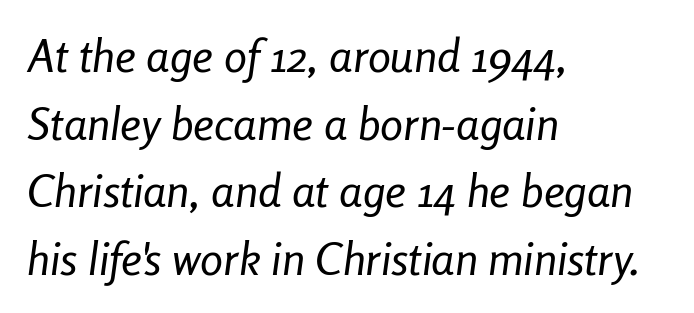
{"italic": "yes", "lean": "right", "slant_degrees": 8, "bold": "no", "weight": "regular", "width": "condensed", "stroke_contrast": "low", "x_height": "medium", "monospaced": "no", "underline": "no", "align": "left", "line_spacing": "normal", "line_spacing_ratio": 1.47, "letter_spacing": "normal", "letter_spacing_em": 0.0, "glyph_px": 46}
